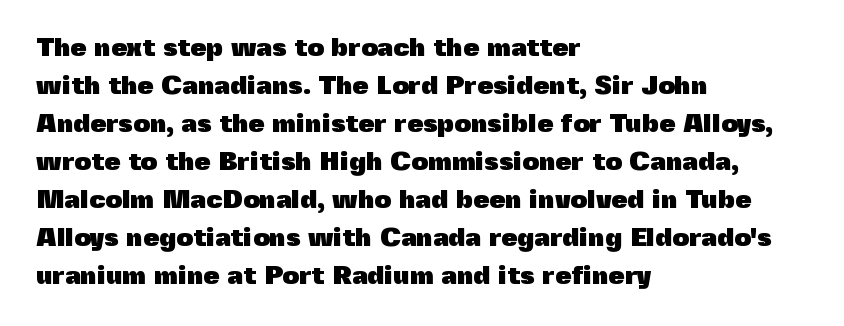
The image shows 26 px bold type, upright; set left-aligned, normal line spacing (1.46x), normal letter spacing, not underlined.
